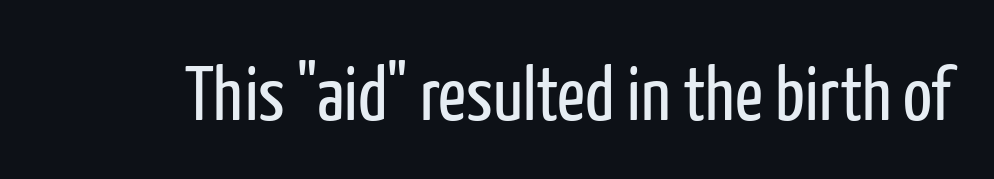
{"serif": "no", "italic": "no", "bold": "no", "weight": "regular", "width": "condensed", "stroke_contrast": "low", "x_height": "medium", "monospaced": "no", "underline": "no", "letter_spacing": "normal", "letter_spacing_em": 0.0, "glyph_px": 77}
